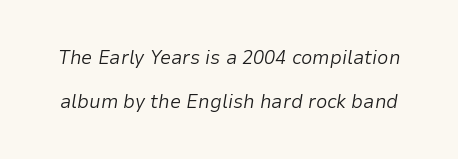
Q: Is the text bold? A: No.
Q: Is the text italic (slanted)? A: Yes, it leans right by about 9 degrees.
Q: Is the text underlined? A: No.
Q: Is the spacing between letters normal or unusually wide? A: Normal.
Q: Is the spacing between lines tight, normal or loose? A: Loose.
